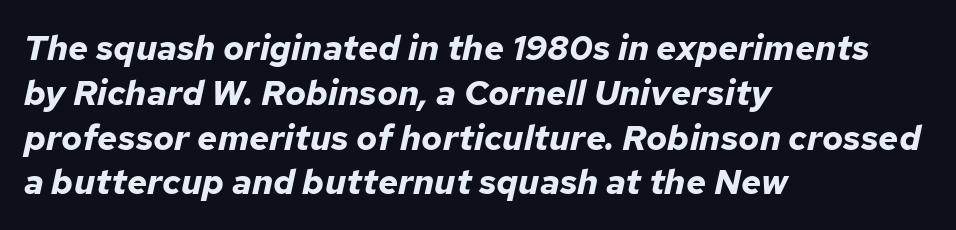
Q: Is the text bold? A: Yes.
Q: Is the text italic (slanted)? A: Yes, it leans right by about 12 degrees.
Q: Is the text underlined? A: No.
Q: How is the paragraph aligned? A: Left-aligned.
Q: Is the spacing between letters normal or unusually wide? A: Normal.
Q: Is the spacing between lines tight, normal or loose? A: Normal.
Q: Width (condensed, normal, or wide)? A: Normal.
Q: Stroke contrast? A: Low.
Q: x-height? A: Medium.
Q: Monospaced? A: No.
